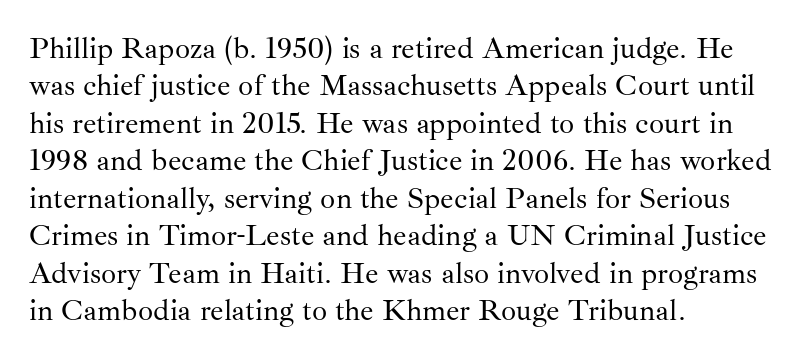
The image shows 30 px regular-weight serif type, upright; set left-aligned, normal line spacing (1.25x), normal letter spacing, not underlined; medium stroke contrast and a small x-height.
